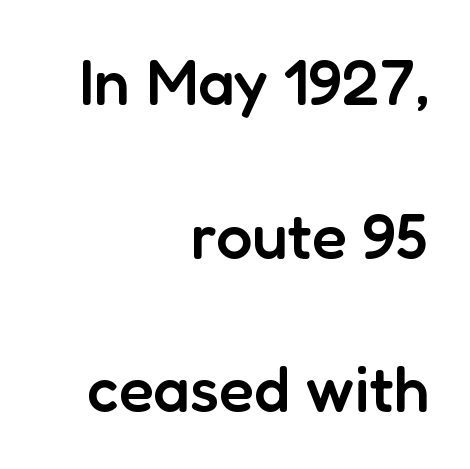
{"serif": "no", "italic": "no", "bold": "semi", "weight": "semibold", "width": "normal", "stroke_contrast": "low", "x_height": "medium", "monospaced": "no", "underline": "no", "align": "right", "line_spacing": "loose", "line_spacing_ratio": 2.4, "letter_spacing": "normal", "letter_spacing_em": 0.0, "glyph_px": 64}
